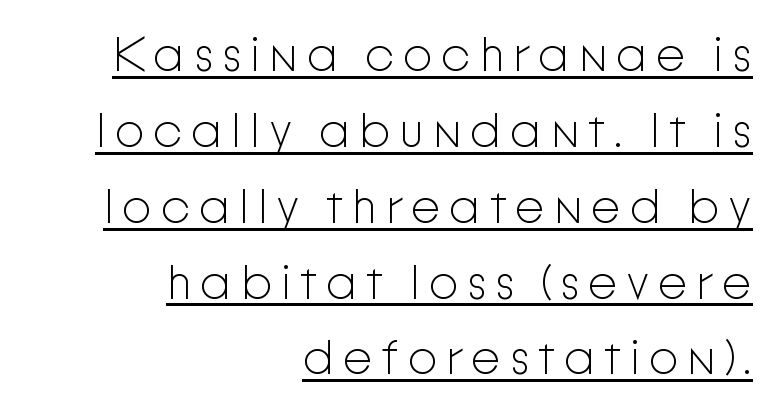
Q: Is the text bold? A: No.
Q: Is the text italic (slanted)? A: No, it is upright.
Q: Is the typeface a serif or a sans-serif typeface? A: Sans-serif.
Q: Is the text underlined? A: Yes.
Q: How is the paragraph aligned? A: Right-aligned.
Q: Is the spacing between lines tight, normal or loose? A: Normal.
Q: Width (condensed, normal, or wide)? A: Normal.
Q: Stroke contrast? A: Low.
Q: x-height? A: Medium.
Q: Monospaced? A: No.
